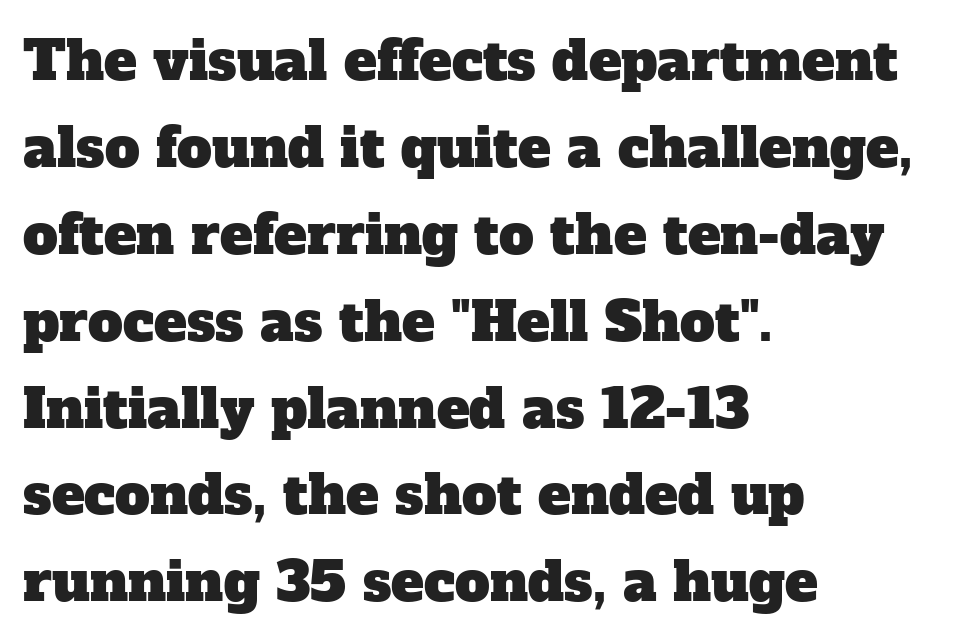
Q: Is the typeface a serif or a sans-serif typeface? A: Serif.
Q: Is the text underlined? A: No.
Q: How is the paragraph aligned? A: Left-aligned.
Q: Is the spacing between letters normal or unusually wide? A: Normal.
Q: Is the spacing between lines tight, normal or loose? A: Normal.
Q: Width (condensed, normal, or wide)? A: Normal.
Q: Stroke contrast? A: Low.
Q: x-height? A: Medium.
Q: Monospaced? A: No.
